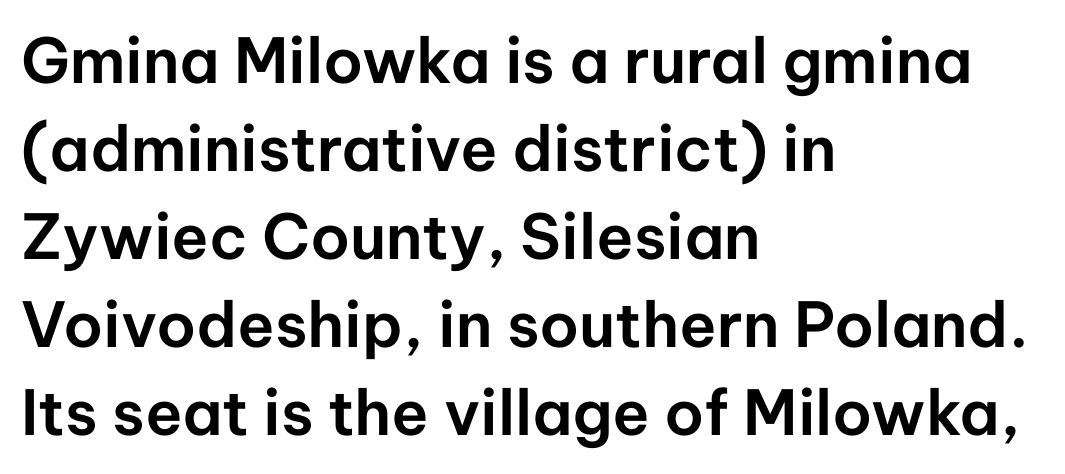
Q: Is the text italic (slanted)? A: No, it is upright.
Q: Is the typeface a serif or a sans-serif typeface? A: Sans-serif.
Q: Is the text underlined? A: No.
Q: How is the paragraph aligned? A: Left-aligned.
Q: Is the spacing between letters normal or unusually wide? A: Normal.
Q: Is the spacing between lines tight, normal or loose? A: Normal.
Q: Width (condensed, normal, or wide)? A: Normal.
Q: Stroke contrast? A: Low.
Q: x-height? A: Medium.
Q: Monospaced? A: No.
